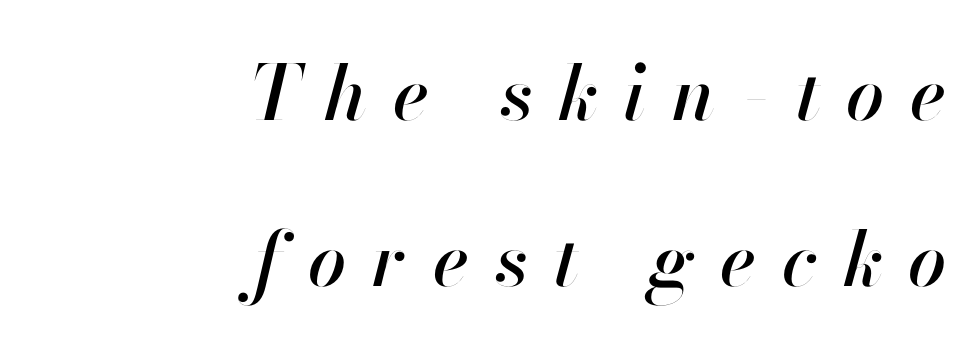
{"italic": "yes", "lean": "right", "slant_degrees": 13, "width": "normal", "stroke_contrast": "high", "x_height": "small", "monospaced": "no", "underline": "no", "align": "right", "line_spacing": "loose", "line_spacing_ratio": 2.19, "letter_spacing": "wide", "letter_spacing_em": 0.34, "glyph_px": 76}
